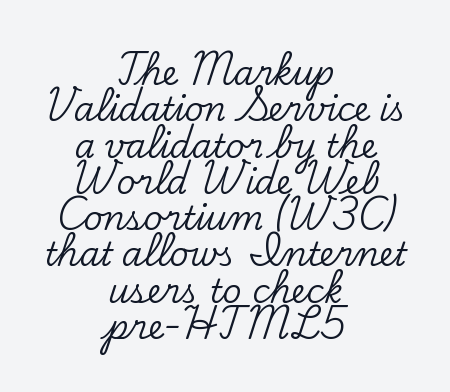
Q: Is the text italic (slanted)? A: Yes.
Q: Is the typeface a serif or a sans-serif typeface? A: Serif.
Q: Is the text underlined? A: No.
Q: How is the paragraph aligned? A: Centered.
Q: Is the spacing between letters normal or unusually wide? A: Normal.
Q: Is the spacing between lines tight, normal or loose? A: Tight.
Q: Width (condensed, normal, or wide)? A: Normal.
Q: Stroke contrast? A: Low.
Q: x-height? A: Small.
Q: Monospaced? A: No.
